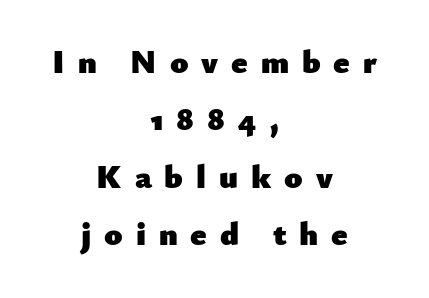
{"serif": "no", "italic": "no", "bold": "yes", "weight": "heavy", "width": "normal", "stroke_contrast": "low", "x_height": "small", "monospaced": "no", "underline": "no", "align": "center", "line_spacing_ratio": 1.74, "letter_spacing": "wide", "letter_spacing_em": 0.39, "glyph_px": 33}
